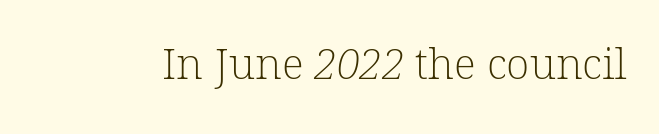
{"serif": "yes", "bold": "no", "weight": "light", "width": "normal", "stroke_contrast": "low", "x_height": "medium", "monospaced": "no", "underline": "no", "letter_spacing": "normal", "letter_spacing_em": 0.0, "glyph_px": 43}
